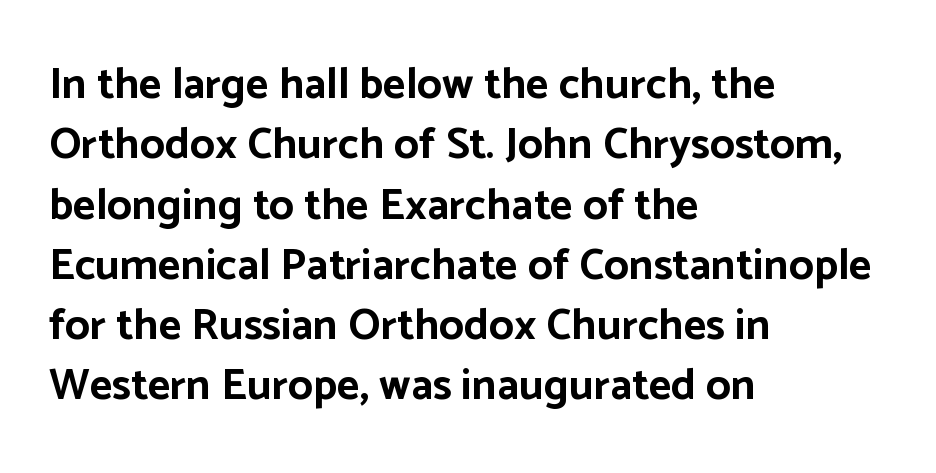
This rendering uses left alignment, leaving the right contour irregular. Each new line begins a customary step beneath the previous one. The gaps between neighbouring characters are ordinary and unremarkable. Lines of text with bare space underneath. Proportional: the letters do not fall into vertical columns. The rendering uses a bold face; every stroke is thick and dark.
